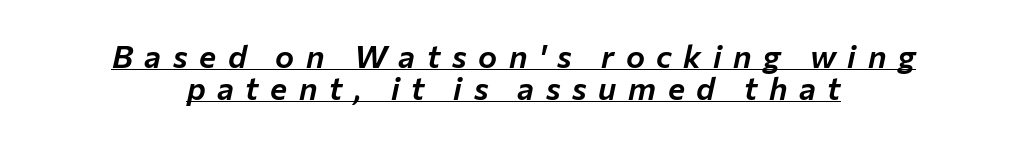
A typesetter would call this leading minimal, almost set solid. Between one letter and the next there's a generous, obvious gap. Proportional: the letters do not fall into vertical columns. In CSS terms this would be text-align: center.
